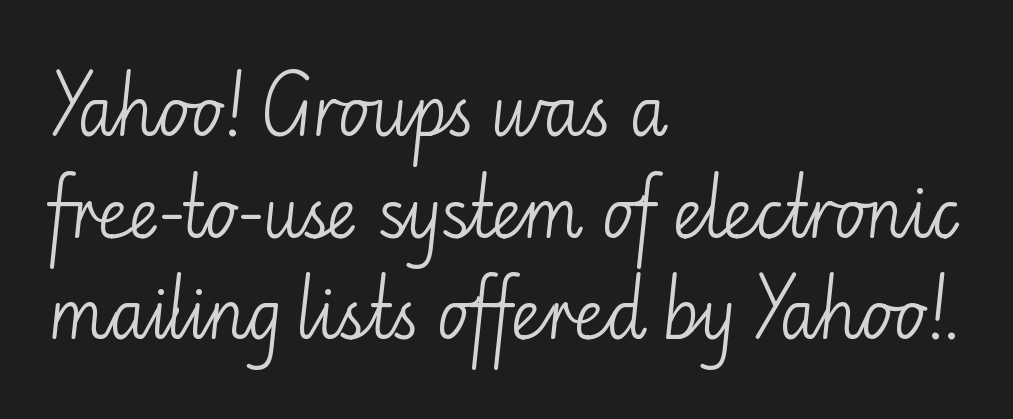
{"serif": "no", "bold": "no", "weight": "light", "width": "normal", "stroke_contrast": "low", "x_height": "small", "monospaced": "no", "underline": "no", "align": "left", "line_spacing": "normal", "line_spacing_ratio": 1.54, "letter_spacing": "normal", "letter_spacing_em": 0.0, "glyph_px": 66}
